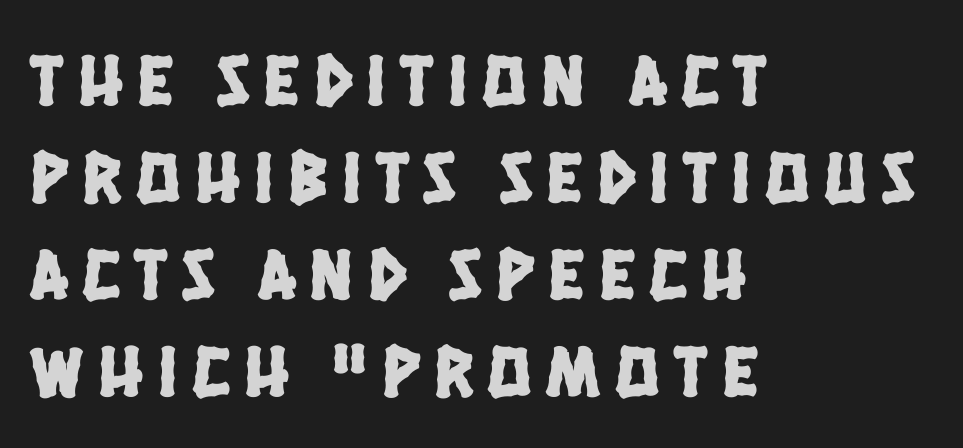
{"serif": "no", "width": "condensed", "stroke_contrast": "low", "x_height": "large", "monospaced": "no", "underline": "no", "align": "left", "line_spacing": "normal", "line_spacing_ratio": 1.33, "letter_spacing": "wide", "letter_spacing_em": 0.2, "glyph_px": 73}
